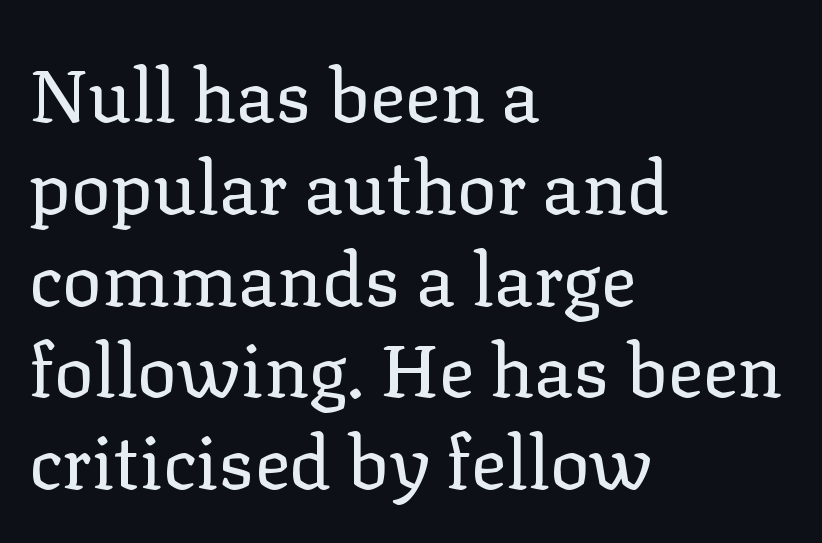
The image shows 74 px regular-weight serif type, upright; set left-aligned, line spacing 1.24x, normal letter spacing, not underlined; low stroke contrast and a medium x-height.
